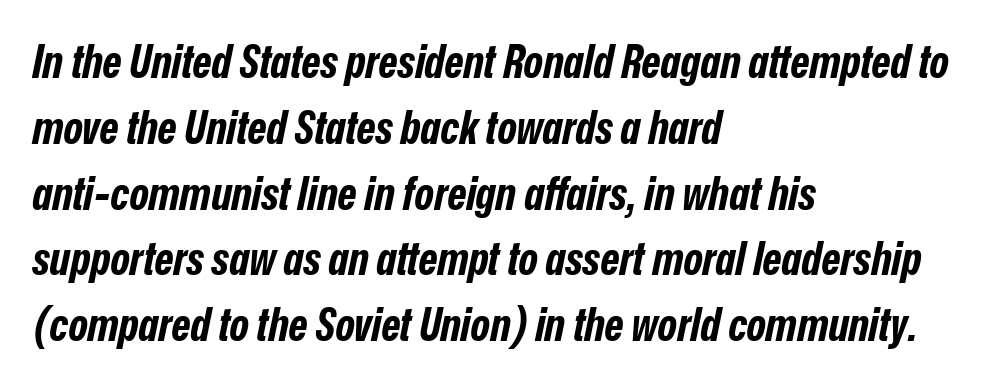
Q: Is the text bold? A: Yes.
Q: Is the text italic (slanted)? A: Yes, it leans right by about 12 degrees.
Q: Is the text underlined? A: No.
Q: How is the paragraph aligned? A: Left-aligned.
Q: Is the spacing between letters normal or unusually wide? A: Normal.
Q: Is the spacing between lines tight, normal or loose? A: Normal.
Q: Width (condensed, normal, or wide)? A: Condensed.
Q: Stroke contrast? A: Low.
Q: x-height? A: Medium.
Q: Monospaced? A: No.
